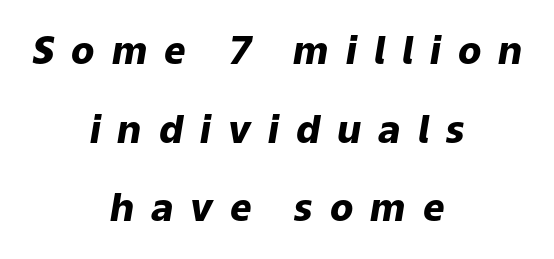
{"italic": "yes", "lean": "right", "slant_degrees": 9, "bold": "yes", "weight": "heavy", "width": "normal", "stroke_contrast": "low", "x_height": "medium", "monospaced": "no", "underline": "no", "align": "center", "line_spacing": "loose", "line_spacing_ratio": 2.07, "letter_spacing": "wide", "letter_spacing_em": 0.45, "glyph_px": 38}
